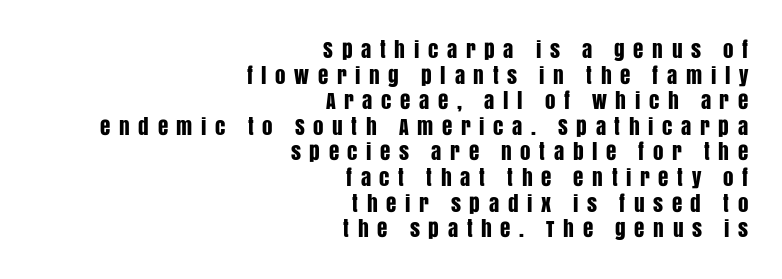
This rendering features lettering with no underline. The gaps between neighbouring characters are conspicuously large. Horizontal alignment here is rightward, an uncommon choice for prose. Does the lettering tilt? It doesn't — this is upright.
